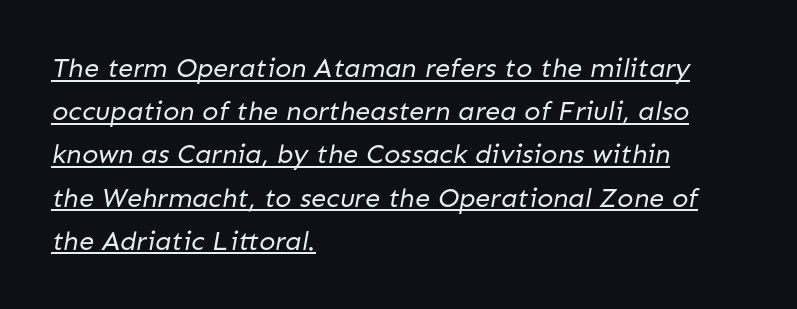
{"bold": "no", "underline": "yes", "align": "left", "line_spacing": "normal", "line_spacing_ratio": 1.6, "letter_spacing": "normal", "letter_spacing_em": 0.0, "glyph_px": 27}
